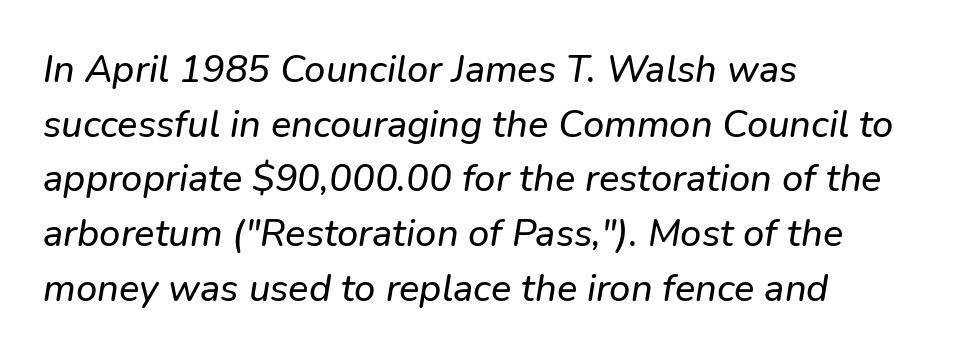
Spacing between characters is what you'd get straight out of the box. Alignment: flush left. Honestly, the row spacing looks completely unremarkable. Glance below the letters and you will spot only blank space. The rendering uses natural spacing where letterforms have individual widths. Quick note: italic.
